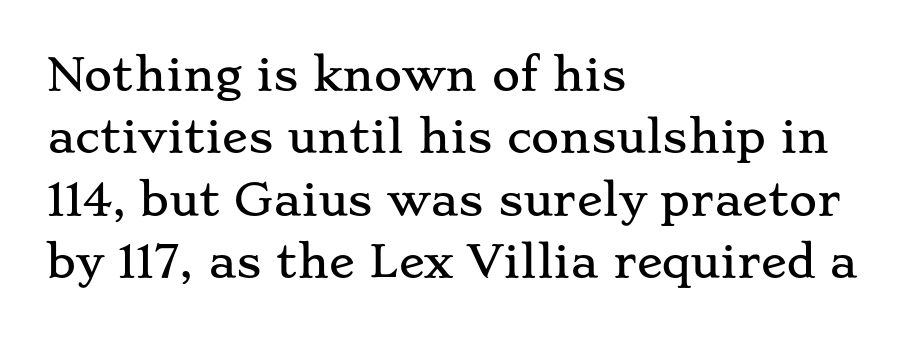
Q: Is the text italic (slanted)? A: No, it is upright.
Q: Is the typeface a serif or a sans-serif typeface? A: Serif.
Q: Is the text underlined? A: No.
Q: How is the paragraph aligned? A: Left-aligned.
Q: Is the spacing between letters normal or unusually wide? A: Normal.
Q: Is the spacing between lines tight, normal or loose? A: Normal.
Q: Width (condensed, normal, or wide)? A: Wide.
Q: Stroke contrast? A: Low.
Q: x-height? A: Small.
Q: Monospaced? A: No.
